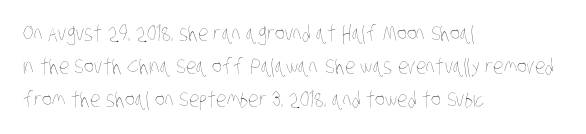
{"bold": "no", "underline": "no", "align": "left", "line_spacing": "normal", "line_spacing_ratio": 1.56, "letter_spacing": "normal", "letter_spacing_em": 0.0, "glyph_px": 21}
